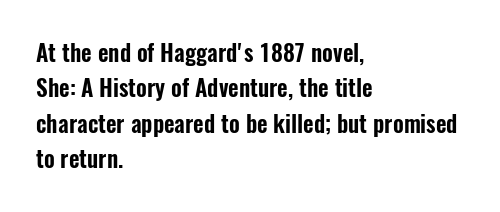
Q: Is the text italic (slanted)? A: No, it is upright.
Q: Is the text underlined? A: No.
Q: How is the paragraph aligned? A: Left-aligned.
Q: Is the spacing between letters normal or unusually wide? A: Normal.
Q: Is the spacing between lines tight, normal or loose? A: Normal.
